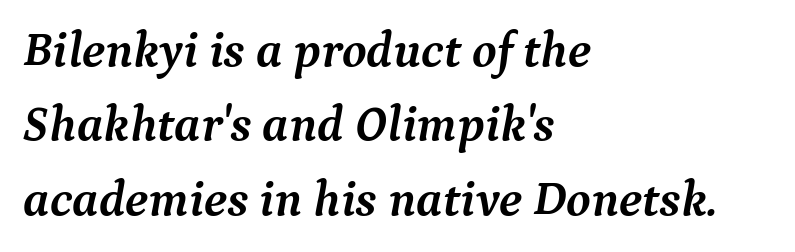
The axis of the letterforms is tilted away from vertical. You'd pick this weight for a headline — it's a proper bold. Decoration check: the copy has no underline. These lines are set flush left with a ragged right edge.
